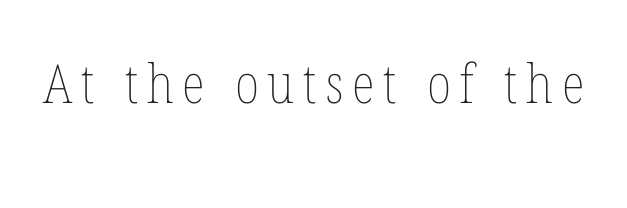
{"italic": "no", "bold": "no", "weight": "thin", "width": "condensed", "stroke_contrast": "low", "x_height": "medium", "monospaced": "no", "underline": "no", "glyph_px": 54}
